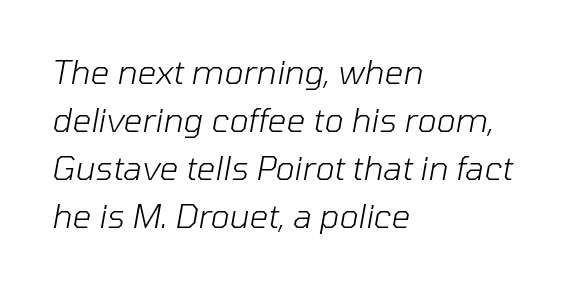
The image shows 33 px light type, italic (leaning right); set left-aligned, normal line spacing (1.45x), normal letter spacing, not underlined; low stroke contrast and a medium x-height.
